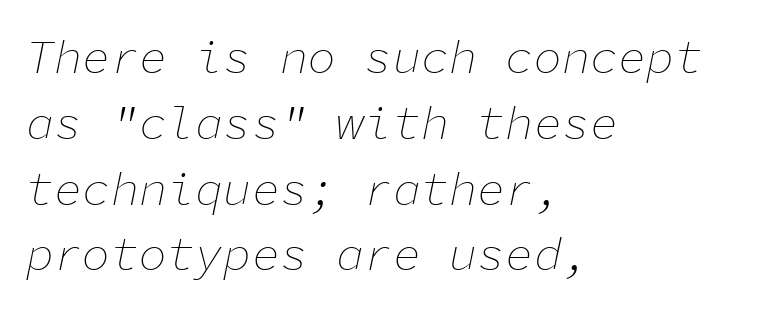
The image shows 47 px thin type, italic (leaning right), monospaced; set left-aligned, normal line spacing (1.4x), normal letter spacing, not underlined; low stroke contrast and a medium x-height.
